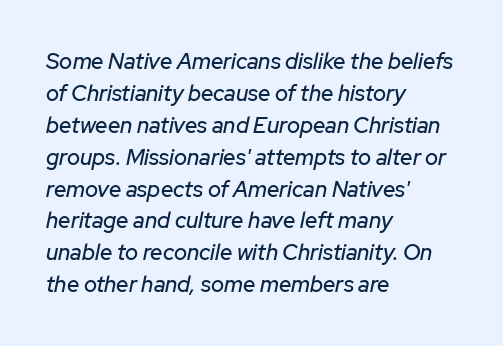
{"italic": "yes", "lean": "right", "slant_degrees": 12, "underline": "no", "align": "left", "line_spacing": "normal", "line_spacing_ratio": 1.45, "letter_spacing": "normal", "letter_spacing_em": 0.0, "glyph_px": 22}
